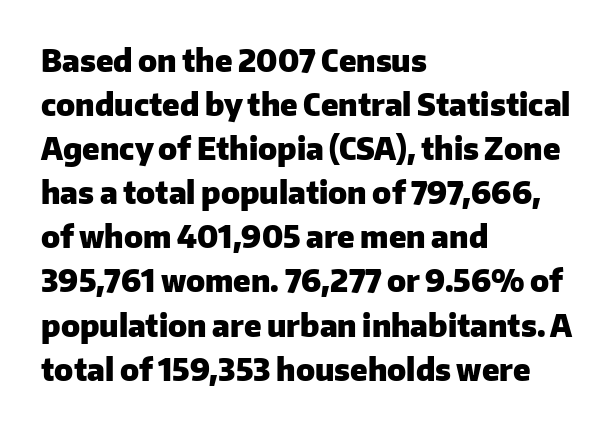
Q: Is the text bold? A: Yes.
Q: Is the text italic (slanted)? A: No, it is upright.
Q: Is the typeface a serif or a sans-serif typeface? A: Sans-serif.
Q: Is the text underlined? A: No.
Q: How is the paragraph aligned? A: Left-aligned.
Q: Is the spacing between letters normal or unusually wide? A: Normal.
Q: Is the spacing between lines tight, normal or loose? A: Normal.
Q: Width (condensed, normal, or wide)? A: Normal.
Q: Stroke contrast? A: Low.
Q: x-height? A: Medium.
Q: Monospaced? A: No.
